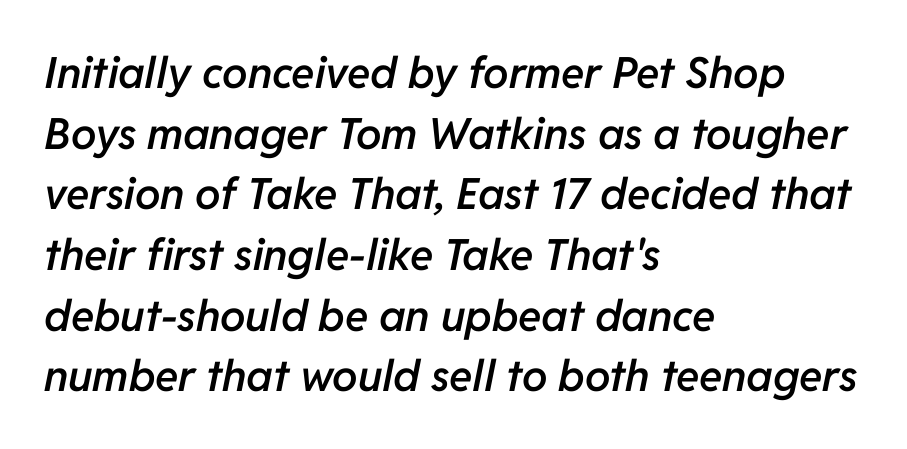
The image shows 43 px semibold type, italic (leaning right); set left-aligned, normal line spacing (1.41x), normal letter spacing, not underlined; low stroke contrast and a medium x-height.
